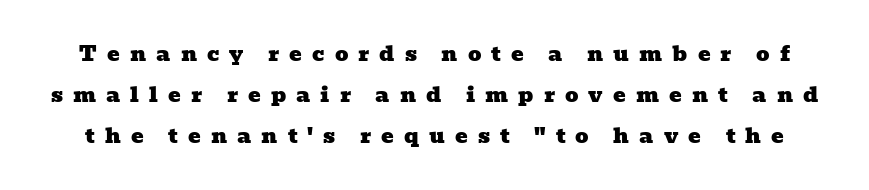
The image shows 21 px text type; set loose line spacing (1.96x), unusually wide letter spacing (+0.48 em), not underlined.
